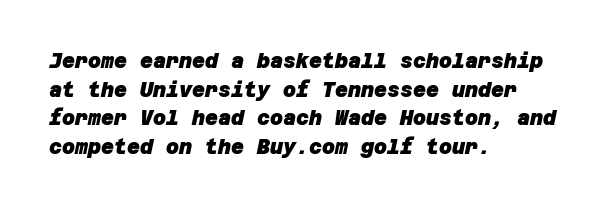
The lines sit at an ordinary, default distance from one another. These lines keep a tight, regular rhythm from letter to letter. How heavy is the stroke? Heavy — this is a bold. Clear beneath every line of the passage. Compared with a centered layout, this one pins lines to the left instead.
